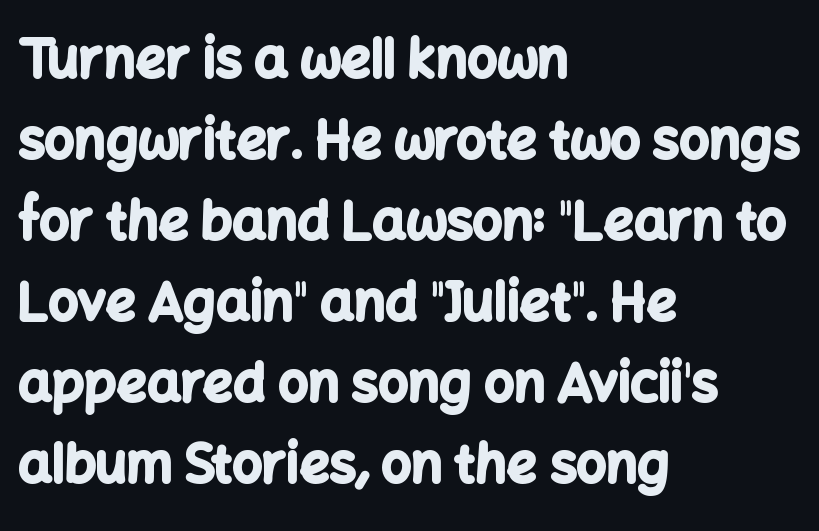
The image shows 53 px bold sans-serif type, upright; set left-aligned, normal line spacing (1.53x), normal letter spacing, not underlined; low stroke contrast and a medium x-height.
